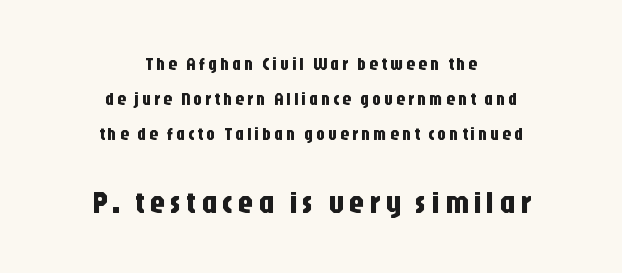
Do the characters align in a grid? No, the font is proportional. The lines are spread far apart with generous leading. Type size steps up from the first block to the second. Font category for this specimen: sans-serif. One-word summary of the alignment: center. Plain, unruled lines of type.
